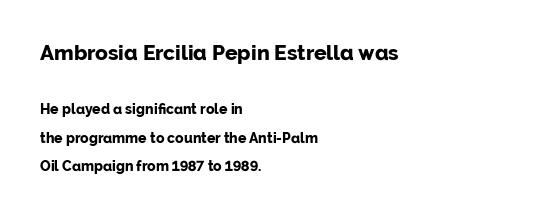
The image shows 21 px bold type, upright; set left-aligned, loose line spacing (2.05x), normal letter spacing, not underlined; the first (top) block is 1.5x larger.
